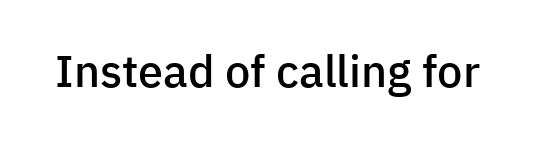
The type is set solid horizontally, with unmodified tracking. Each letter keeps its own natural width here, so spacing adapts to shape. Nope, not italic — everything's standing straight. This is moderately heavy type, rendered in semibold.
